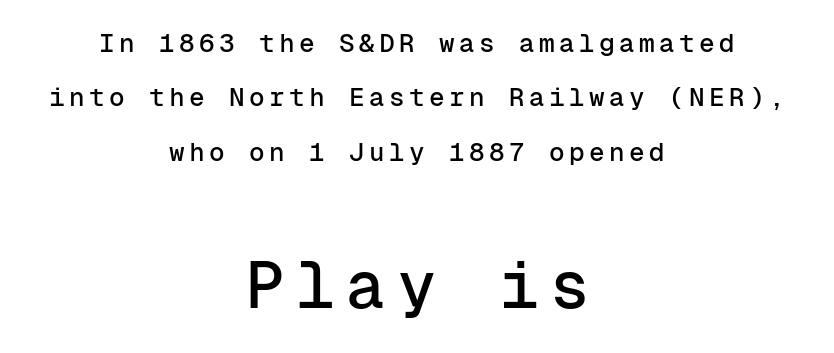
{"serif": "no", "italic": "no", "width": "normal", "stroke_contrast": "low", "x_height": "medium", "monospaced": "yes", "underline": "no", "align": "center", "line_spacing": "loose", "line_spacing_ratio": 2.09, "larger_block": "second", "size_ratio": 2.54, "glyph_px": 66}
